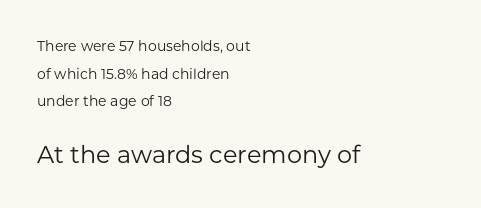
Block two is the big one; block one sits smaller above it. The gap between lines stays unmarked. The rendering keeps characters at their native spacing. Bold? No — there's no thickening of the strokes. Style check: upright. Leading is clearly above the norm, producing a sparse column.
